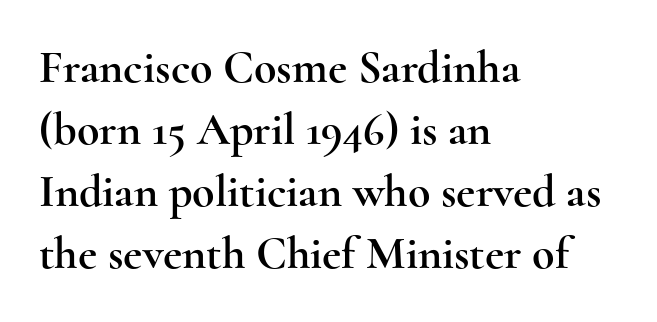
Q: Is the text italic (slanted)? A: No, it is upright.
Q: Is the typeface a serif or a sans-serif typeface? A: Serif.
Q: Is the text underlined? A: No.
Q: How is the paragraph aligned? A: Left-aligned.
Q: Is the spacing between letters normal or unusually wide? A: Normal.
Q: Is the spacing between lines tight, normal or loose? A: Normal.
Q: Width (condensed, normal, or wide)? A: Wide.
Q: x-height? A: Small.
Q: Monospaced? A: No.
